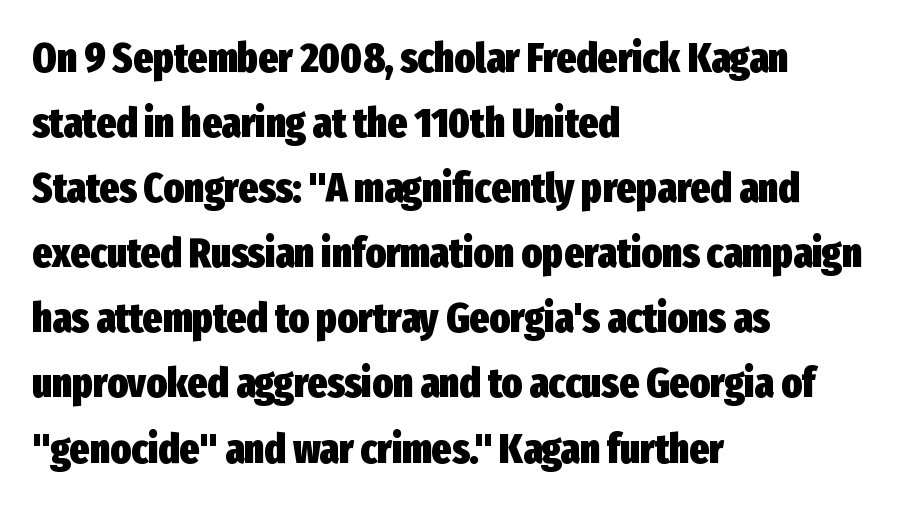
The image shows 42 px heavy, condensed sans-serif type, upright; set left-aligned, normal line spacing (1.55x), normal letter spacing, not underlined; low stroke contrast and a medium x-height.
